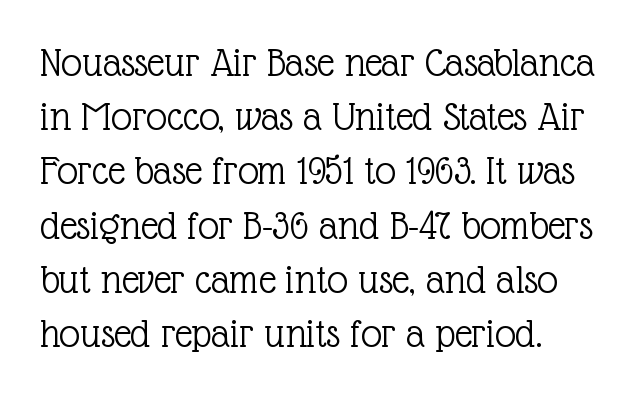
The image shows 42 px light serif type, upright; set normal line spacing (1.29x), normal letter spacing, not underlined; a medium x-height.
